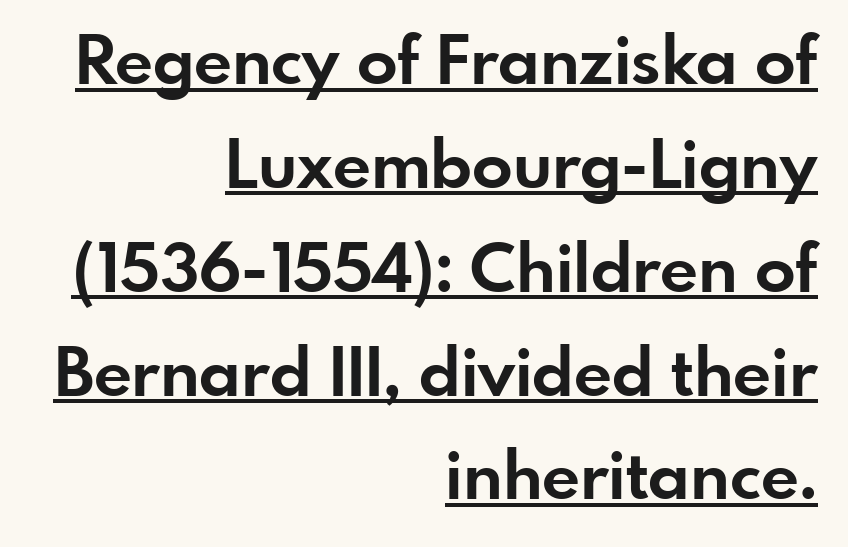
The image shows 67 px bold sans-serif type, upright; set right-aligned, normal line spacing (1.55x), normal letter spacing, underlined; low stroke contrast and a small x-height.
